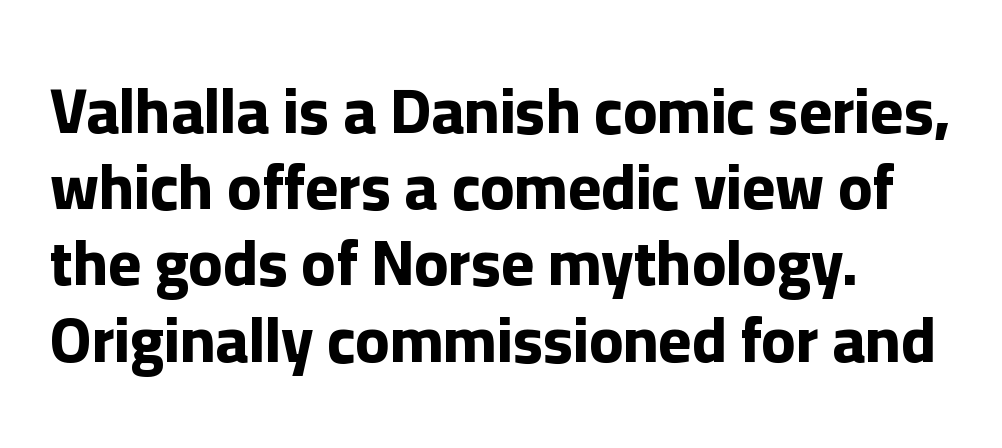
The gap between lines stays unmarked. Posture: upright roman. Inter-character spacing is left at the font's built-in metrics. You can tell from the bare stems that sans-serif type was used. Is the type bold? Yes — the strokes are clearly thick and heavy.
